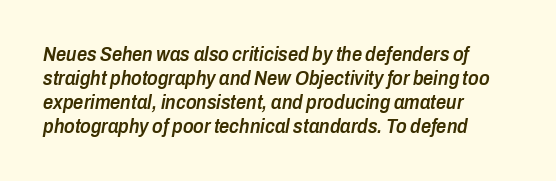
The image shows 20 px text type, italic (leaning right); set left-aligned, line spacing 1.2x, normal letter spacing, not underlined.
